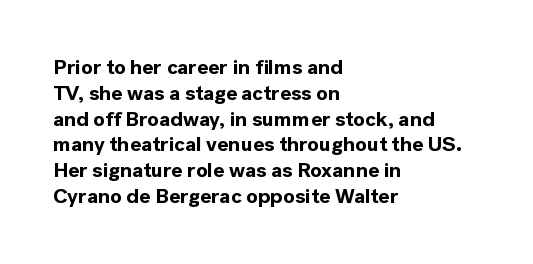
The image shows 21 px bold type, upright; set left-aligned, line spacing 1.23x, normal letter spacing, not underlined.
